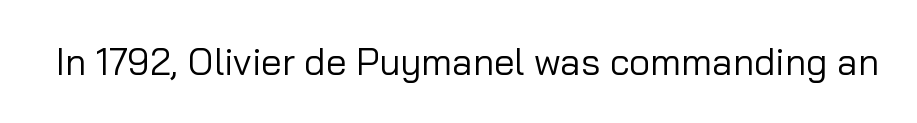
Q: Is the text bold? A: No.
Q: Is the text italic (slanted)? A: No, it is upright.
Q: Is the typeface a serif or a sans-serif typeface? A: Sans-serif.
Q: Is the text underlined? A: No.
Q: Is the spacing between letters normal or unusually wide? A: Normal.
Q: Width (condensed, normal, or wide)? A: Normal.
Q: Stroke contrast? A: Low.
Q: x-height? A: Medium.
Q: Monospaced? A: No.
